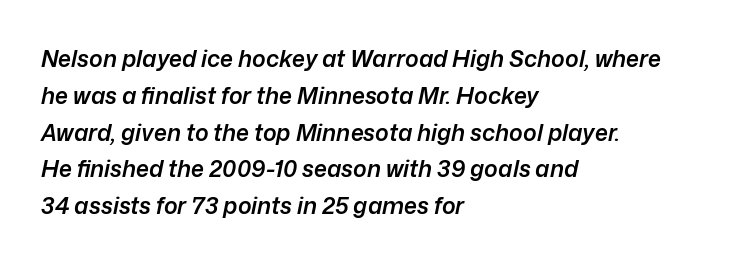
Q: Is the text bold? A: Semi-bold.
Q: Is the text italic (slanted)? A: Yes, it leans right by about 12 degrees.
Q: Is the text underlined? A: No.
Q: How is the paragraph aligned? A: Left-aligned.
Q: Is the spacing between letters normal or unusually wide? A: Normal.
Q: Is the spacing between lines tight, normal or loose? A: Normal.
